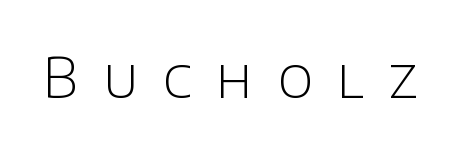
Varying glyph widths throughout — classic text-font behaviour. Classification — sans serif. The space directly below the letters is spotless. Italic? Not at all — the glyphs are vertical. Weight: regular or lighter. The line texture is sparse and dotted thanks to wide tracking.
